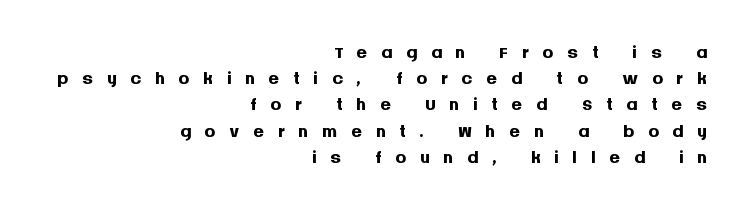
Teacher's note: observe the even right margin — that is flush-right alignment. Loose tracking; the words dissolve into strings of separated letters. Only glyphs here, with clear space below each row. You'd pick this weight for a headline — it's a proper bold. Nope, not italic — everything's standing straight.
